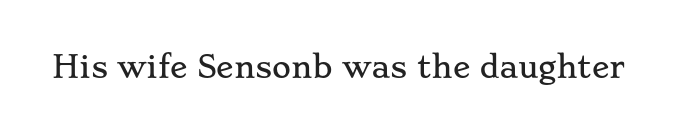
The image shows 29 px wide serif type, upright; set normal letter spacing, not underlined; low stroke contrast and a small x-height.
